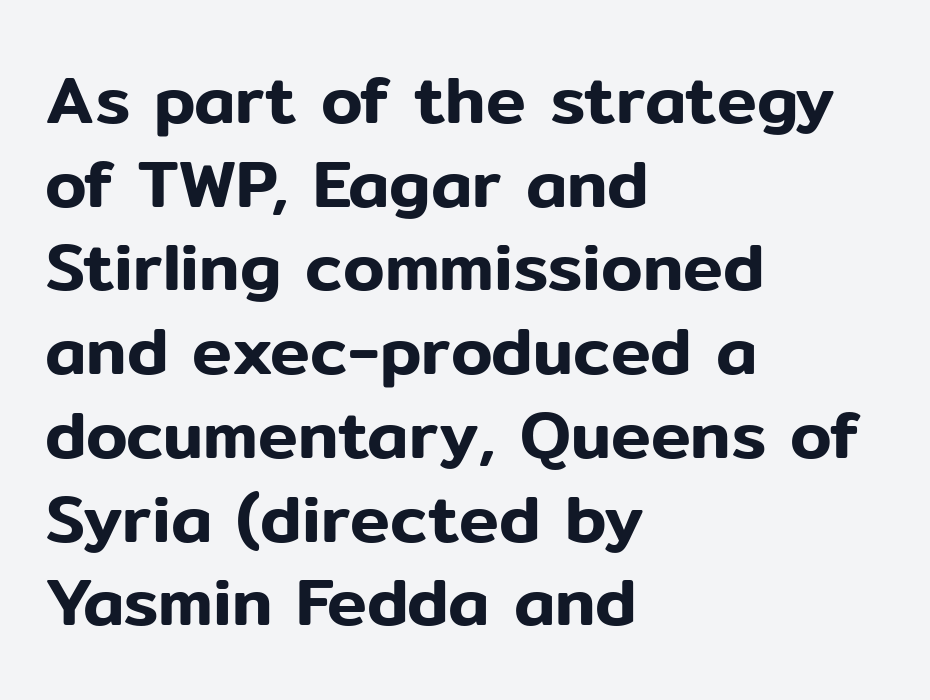
Quick note: not italic, upright. Glyph-to-glyph distance matches everyday printed text. The rendering uses natural spacing where letterforms have individual widths. One glance says typical: line gaps are just what's usual. This is sans-serif lettering, the kind often seen on screens and signage.
